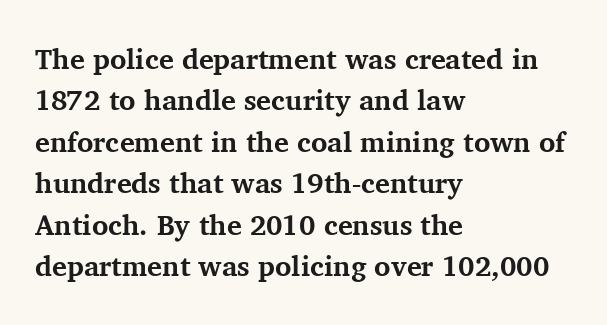
The image shows 28 px bold serif type, upright; set left-aligned, normal line spacing (1.48x), normal letter spacing, not underlined; medium stroke contrast and a medium x-height.
